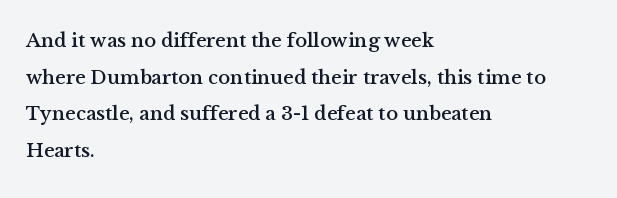
Default kerning and tracking; the words read as compact shapes. The glyphs are unaccompanied by any horizontal stroke below them. The letters stand straight up with perfectly vertical stems. A classic flush-left, rag-right setting is used for this passage.
